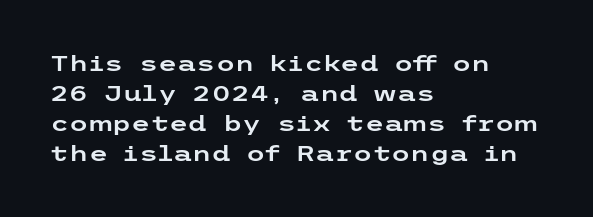
The lettering stays uniformly vertical, giving the passage a roman look. The text block is weighted toward the left margin, trailing off unevenly rightward. A typesetter would call this zero additional tracking. Evenly set lines give the paragraph a standard silhouette.
